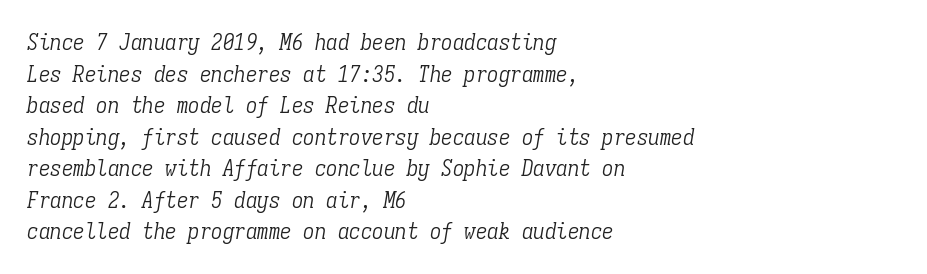
{"italic": "yes", "lean": "right", "slant_degrees": 9, "bold": "no", "underline": "no", "align": "left", "line_spacing": "normal", "line_spacing_ratio": 1.37, "letter_spacing": "normal", "letter_spacing_em": 0.0, "glyph_px": 23}
